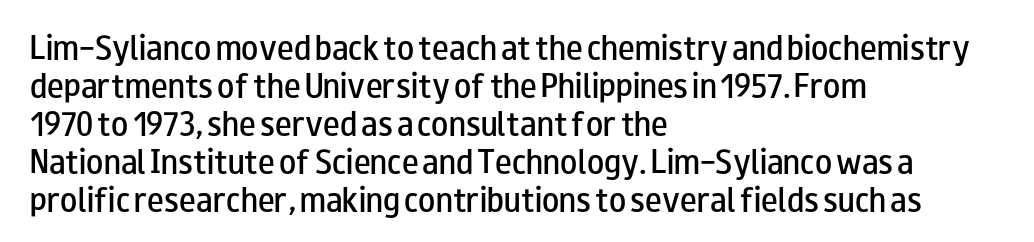
{"serif": "no", "italic": "no", "bold": "semi", "weight": "semibold", "width": "wide", "stroke_contrast": "low", "x_height": "small", "monospaced": "no", "underline": "no", "align": "left", "line_spacing": "normal", "line_spacing_ratio": 1.36, "letter_spacing": "normal", "letter_spacing_em": 0.0, "glyph_px": 28}
